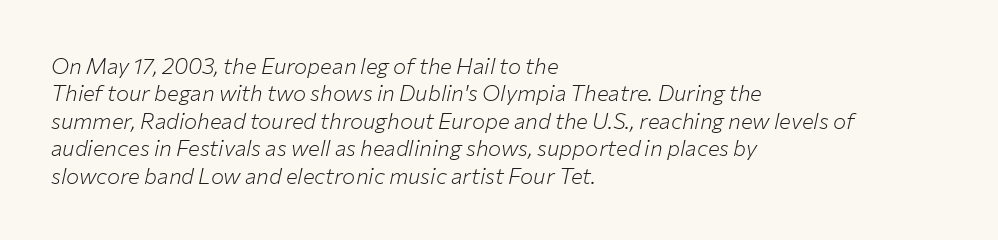
{"italic": "yes", "lean": "right", "slant_degrees": 12, "bold": "no", "underline": "no", "align": "left", "line_spacing": "normal", "line_spacing_ratio": 1.25, "letter_spacing": "normal", "letter_spacing_em": 0.0, "glyph_px": 22}
